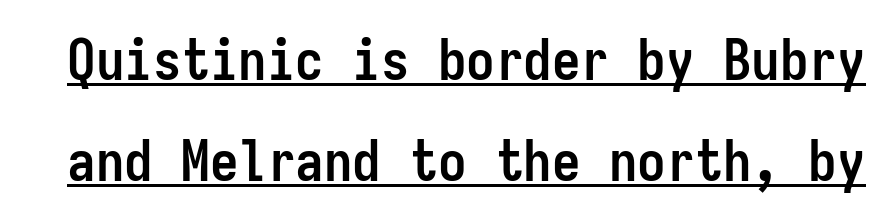
The image shows 57 px semibold, condensed sans-serif type, upright, monospaced; set line spacing 1.77x, normal letter spacing, underlined; low stroke contrast and a medium x-height.
